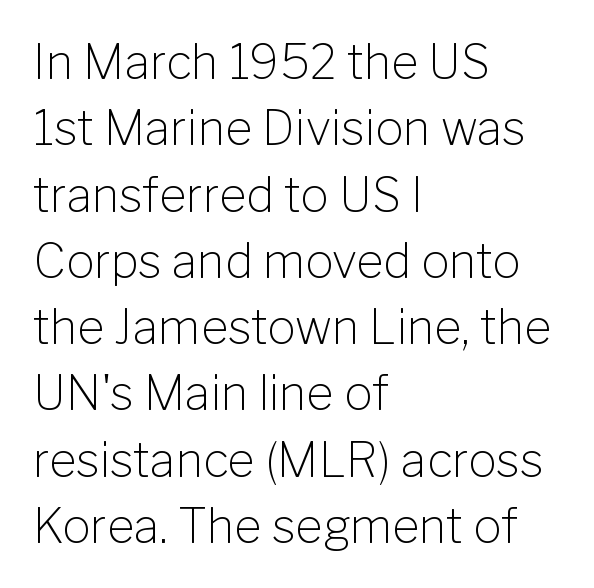
All the whitespace from short lines collects on the right. Each letter keeps its own natural width here, so spacing adapts to shape. This is the regular roman posture of the typeface. The rendering keeps characters at their native spacing. How would I describe the line gaps? Plain and ordinary. Weight: in the light-to-regular range.
